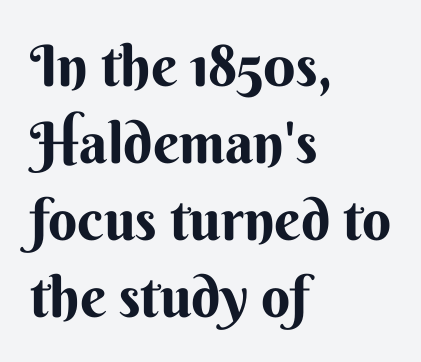
Short note: letters normally spaced. Notice how the passage keeps a crisp vertical edge on the left only. Students, observe: this is what conventionally led text looks like. The lettering stays uniformly vertical, giving the passage a roman look. In terms of letterform style, serifs are entirely absent. This sample has the flowing, uneven cadence of proportional lettering.
